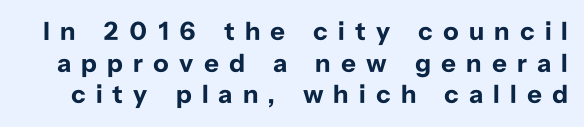
The face used here has the dense, thick strokes of a bold. This is the regular roman posture of the typeface. Spacing between characters has been opened up far beyond the box default. Quick note: underline off.
